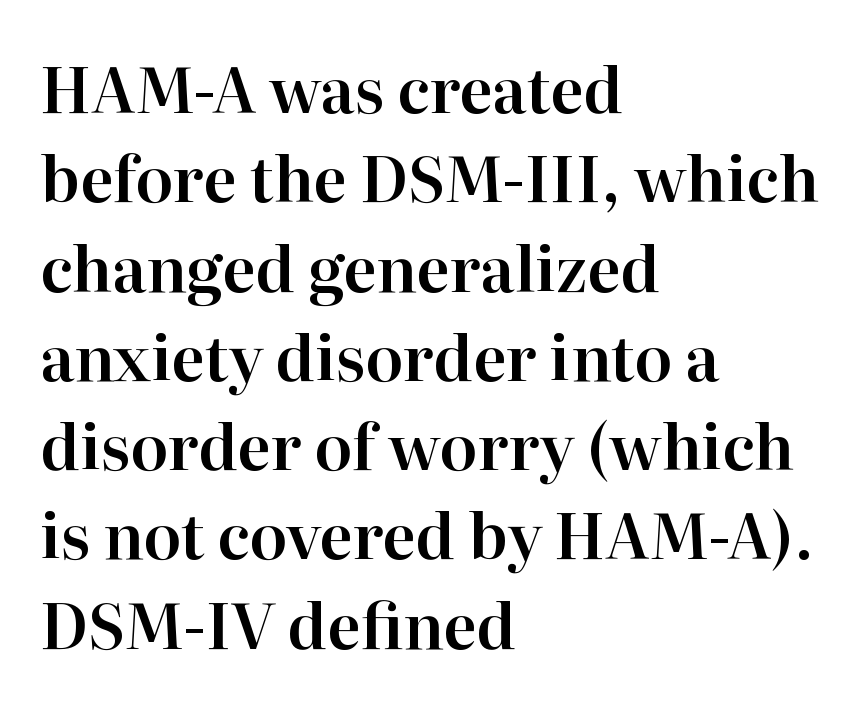
Q: Is the text italic (slanted)? A: No, it is upright.
Q: Is the typeface a serif or a sans-serif typeface? A: Serif.
Q: Is the text underlined? A: No.
Q: How is the paragraph aligned? A: Left-aligned.
Q: Is the spacing between letters normal or unusually wide? A: Normal.
Q: Is the spacing between lines tight, normal or loose? A: Normal.
Q: Width (condensed, normal, or wide)? A: Normal.
Q: Stroke contrast? A: High.
Q: x-height? A: Medium.
Q: Monospaced? A: No.
